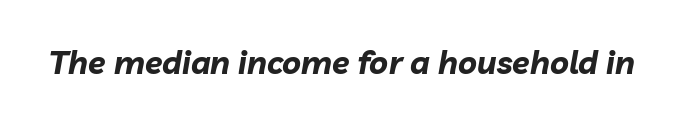
Q: Is the text bold? A: Yes.
Q: Is the text italic (slanted)? A: Yes, it leans right by about 10 degrees.
Q: Is the text underlined? A: No.
Q: Is the spacing between letters normal or unusually wide? A: Normal.
Q: Width (condensed, normal, or wide)? A: Normal.
Q: Stroke contrast? A: Low.
Q: x-height? A: Medium.
Q: Monospaced? A: No.
